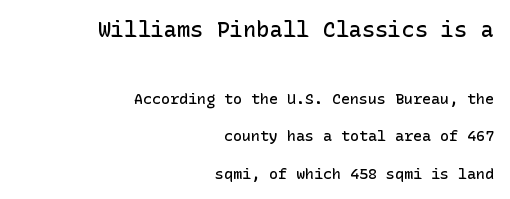
Typographic density is moderately raised because the face is semibold. Notice the wide empty band between every row — that's loose leading. Posture: upright roman. Bigger letters appear in the top chunk; the bottom chunk is reduced. The baseline area is clear. Short and long lines alike share a common ending point at right.
